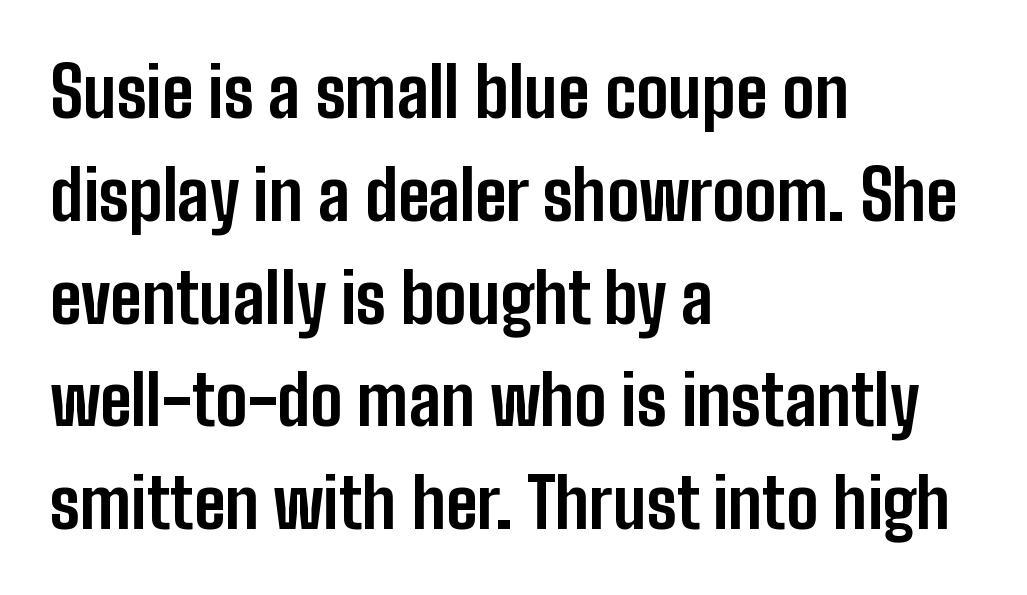
The image shows 69 px bold, condensed sans-serif type, upright; set left-aligned, normal line spacing (1.49x), normal letter spacing, not underlined; low stroke contrast and a medium x-height.
